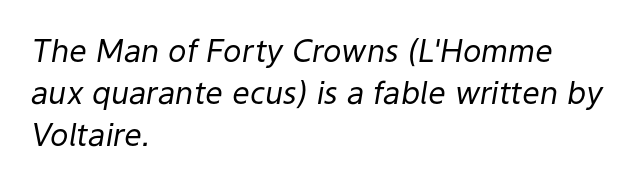
The image shows 31 px regular-weight type, italic (leaning right); set left-aligned, normal line spacing (1.36x), normal letter spacing, not underlined; low stroke contrast and a medium x-height.
